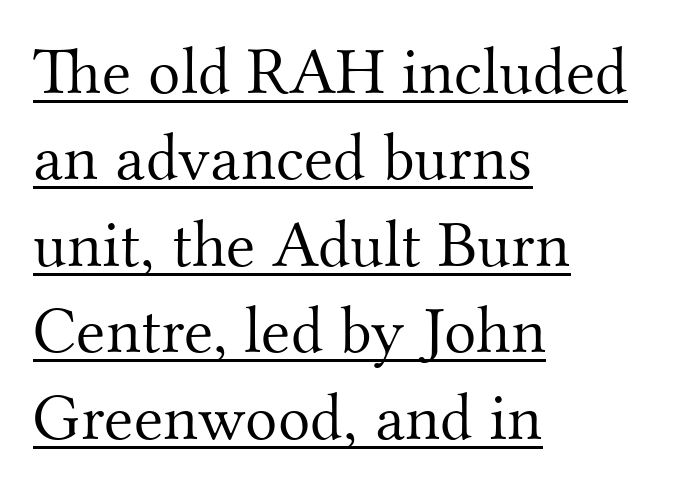
{"serif": "yes", "italic": "no", "bold": "no", "weight": "light", "width": "normal", "stroke_contrast": "medium", "x_height": "small", "monospaced": "no", "underline": "yes", "align": "left", "line_spacing": "normal", "line_spacing_ratio": 1.29, "letter_spacing": "normal", "letter_spacing_em": 0.0, "glyph_px": 67}
